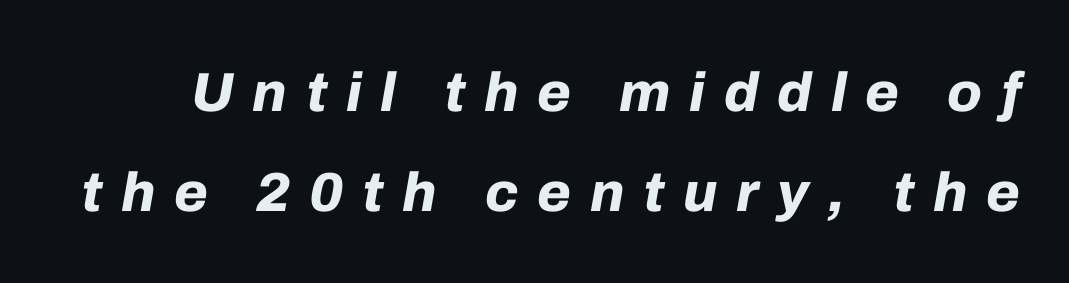
The image shows 55 px bold type, italic (leaning right); set line spacing 1.81x, unusually wide letter spacing (+0.34 em), not underlined; low stroke contrast and a medium x-height.
